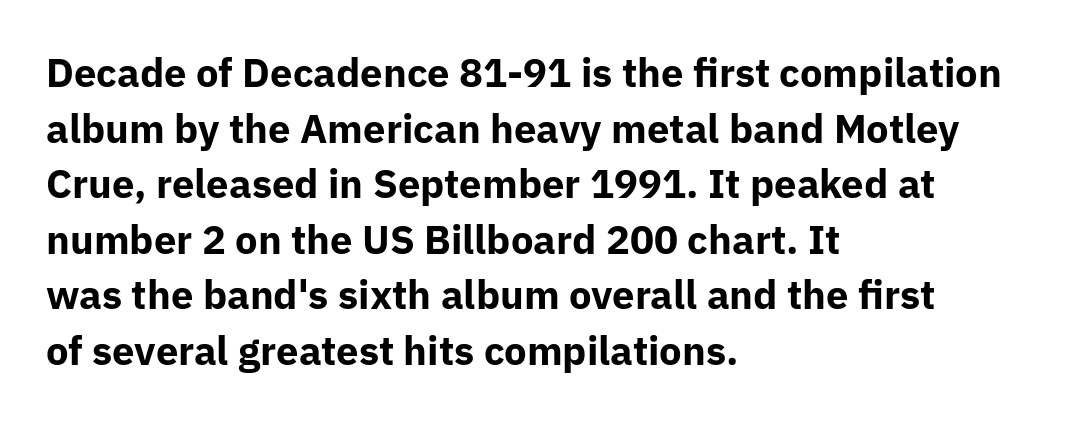
The passage shown is typed in a proportional face where columns would drift. Vertical spacing — default. This sample is left-justified, so line endings fall wherever the words run out. Students, this is bold: see how much ink each stroke carries. A sans-serif font was chosen for this passage.
